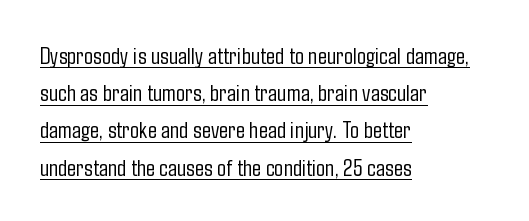
{"italic": "no", "bold": "no", "underline": "yes", "align": "left", "line_spacing": "normal", "line_spacing_ratio": 1.55, "letter_spacing": "normal", "letter_spacing_em": 0.0, "glyph_px": 24}
